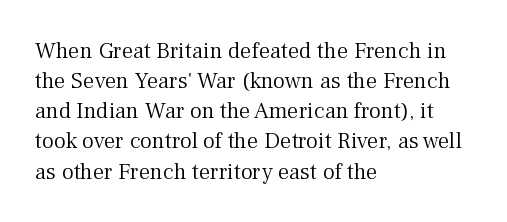
Q: Is the text bold? A: No.
Q: Is the text italic (slanted)? A: No, it is upright.
Q: Is the text underlined? A: No.
Q: How is the paragraph aligned? A: Left-aligned.
Q: Is the spacing between letters normal or unusually wide? A: Normal.
Q: Is the spacing between lines tight, normal or loose? A: Normal.
